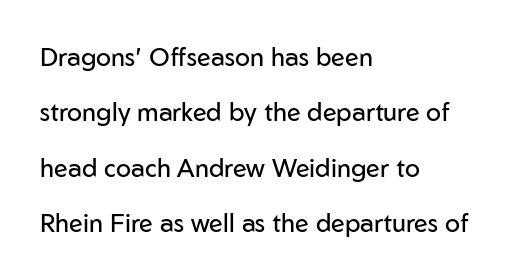
The image shows 25 px text type, upright; set left-aligned, loose line spacing (2.22x), normal letter spacing, not underlined.
